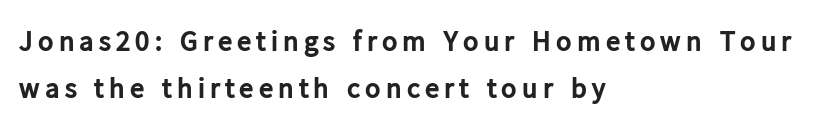
Q: Is the text bold? A: Yes.
Q: Is the text italic (slanted)? A: No, it is upright.
Q: Is the typeface a serif or a sans-serif typeface? A: Sans-serif.
Q: Is the text underlined? A: No.
Q: How is the paragraph aligned? A: Left-aligned.
Q: Is the spacing between lines tight, normal or loose? A: Normal.
Q: Width (condensed, normal, or wide)? A: Normal.
Q: Stroke contrast? A: Low.
Q: x-height? A: Medium.
Q: Monospaced? A: No.
